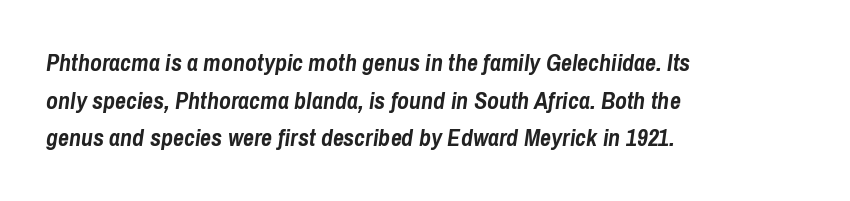
Q: Is the text bold? A: Yes.
Q: Is the text italic (slanted)? A: Yes, it leans right by about 8 degrees.
Q: Is the text underlined? A: No.
Q: How is the paragraph aligned? A: Left-aligned.
Q: Is the spacing between letters normal or unusually wide? A: Normal.
Q: Is the spacing between lines tight, normal or loose? A: Normal.
